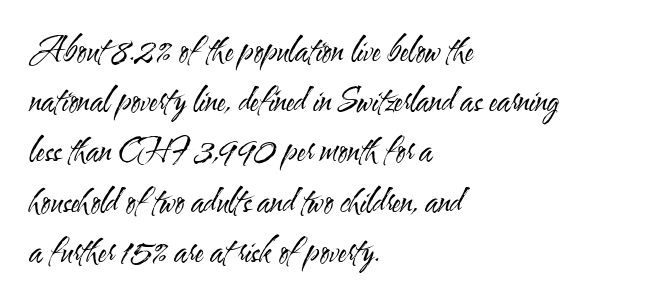
What stands out about the letter spacing? Nothing — it is the standard amount. Evenly set lines give the paragraph a standard silhouette. Each row of text sits above clean, open space. Letterform terminals end flat and unadorned throughout the passage. The strokes are not fattened; the text isn't bold.
